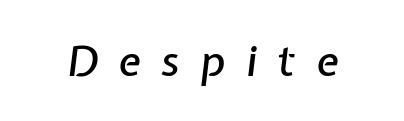
{"italic": "yes", "lean": "right", "slant_degrees": 7, "width": "normal", "stroke_contrast": "low", "x_height": "medium", "monospaced": "no", "underline": "no", "letter_spacing": "wide", "letter_spacing_em": 0.49, "glyph_px": 42}
